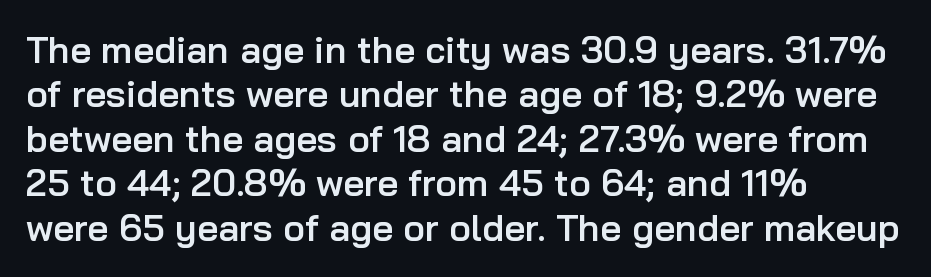
If you drew a line through each stem, it would be perfectly vertical. The type family on display is of the sans-serif kind. These lines are set flush left with a ragged right edge. This is moderately heavy type, rendered in semibold. Words appear dense and cohesive because spacing is normal.
